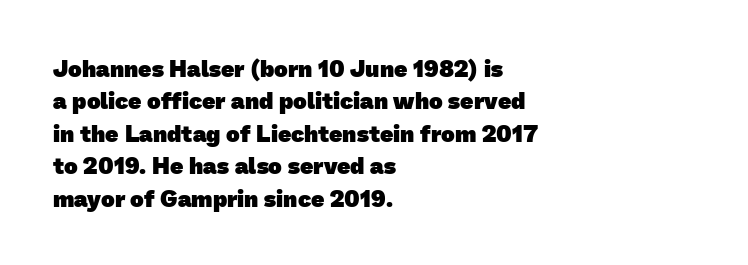
Q: Is the text bold? A: Yes.
Q: Is the text underlined? A: No.
Q: How is the paragraph aligned? A: Left-aligned.
Q: Is the spacing between letters normal or unusually wide? A: Normal.
Q: Is the spacing between lines tight, normal or loose? A: Normal.
